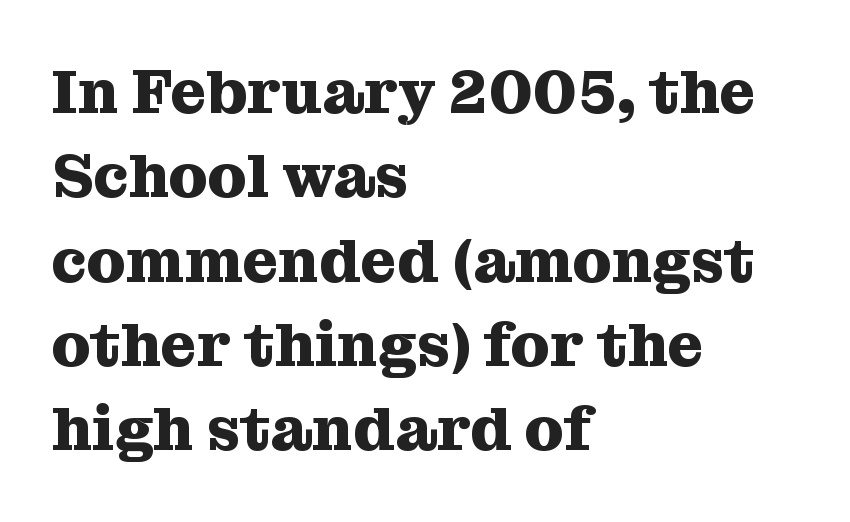
{"serif": "yes", "italic": "no", "bold": "yes", "weight": "heavy", "width": "normal", "stroke_contrast": "medium", "x_height": "medium", "monospaced": "no", "underline": "no", "align": "left", "line_spacing": "normal", "line_spacing_ratio": 1.36, "letter_spacing": "normal", "letter_spacing_em": 0.0, "glyph_px": 62}
